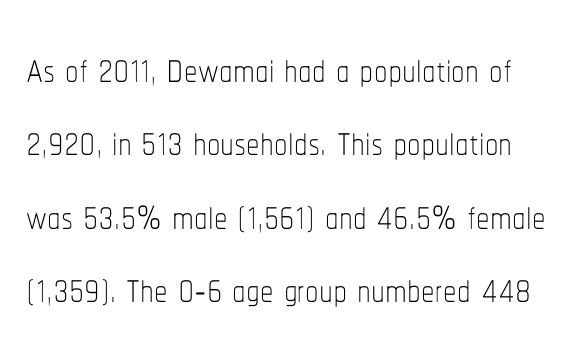
The image shows 54 px thin, condensed type, upright; set normal line spacing (1.36x), normal letter spacing, not underlined; low stroke contrast and a medium x-height.
